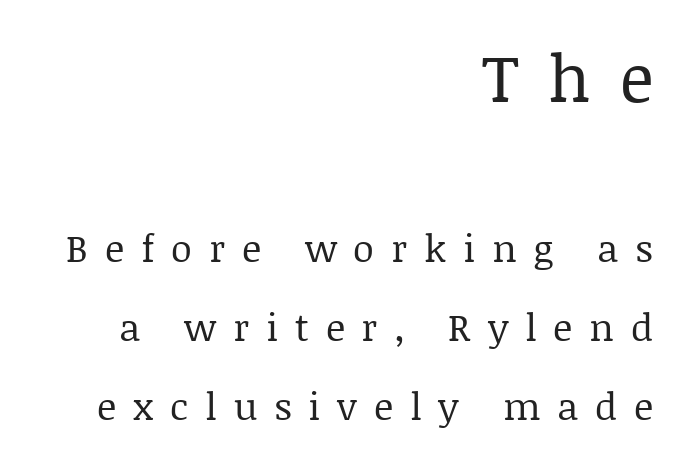
{"serif": "yes", "italic": "no", "bold": "no", "weight": "regular", "width": "normal", "stroke_contrast": "low", "x_height": "large", "monospaced": "no", "underline": "no", "align": "right", "line_spacing": "loose", "line_spacing_ratio": 2.08, "letter_spacing": "wide", "letter_spacing_em": 0.44, "larger_block": "first", "size_ratio": 1.74, "glyph_px": 66}
